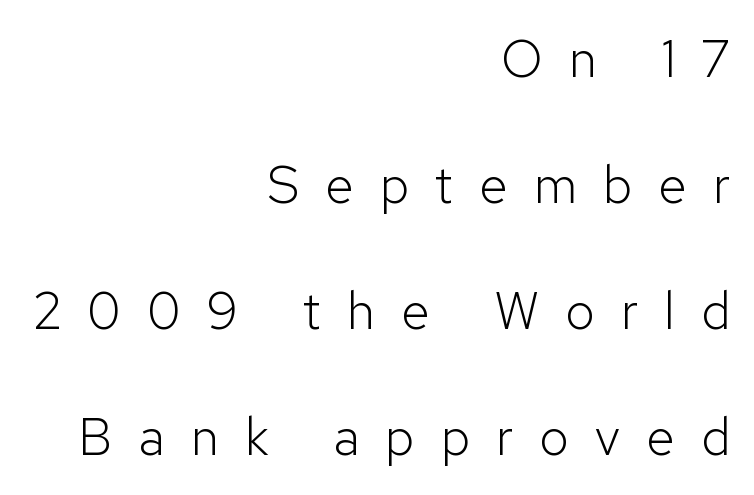
{"serif": "no", "italic": "no", "bold": "no", "weight": "light", "width": "normal", "stroke_contrast": "low", "x_height": "medium", "monospaced": "no", "underline": "no", "align": "right", "line_spacing": "loose", "line_spacing_ratio": 2.42, "letter_spacing": "wide", "letter_spacing_em": 0.5, "glyph_px": 52}
